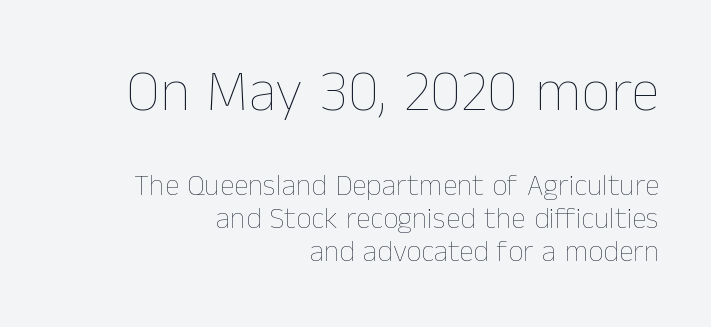
Q: Is the text bold? A: No.
Q: Is the text italic (slanted)? A: No, it is upright.
Q: Is the text underlined? A: No.
Q: How is the paragraph aligned? A: Right-aligned.
Q: Is the spacing between letters normal or unusually wide? A: Normal.
Q: Is the spacing between lines tight, normal or loose? A: Tight.
Q: Which block of text is set in a larger size, the first (top) or the second (bottom)? A: The first (top) one.
Q: Width (condensed, normal, or wide)? A: Normal.
Q: Stroke contrast? A: Low.
Q: x-height? A: Medium.
Q: Monospaced? A: No.
